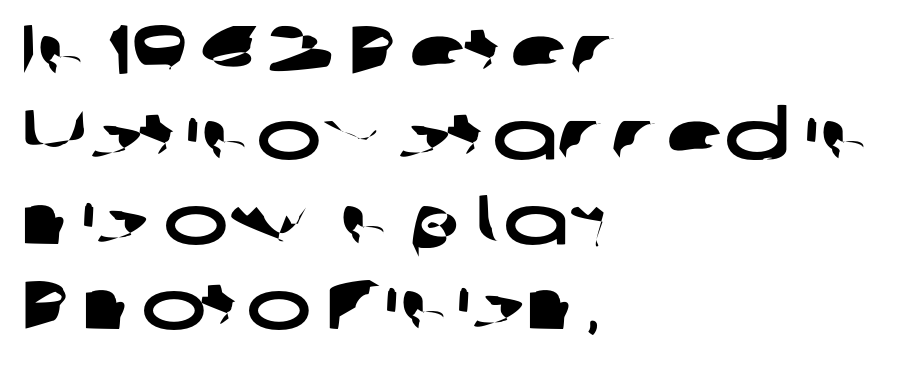
{"serif": "no", "width": "wide", "stroke_contrast": "low", "x_height": "medium", "monospaced": "no", "underline": "no", "align": "left", "line_spacing_ratio": 1.23, "letter_spacing": "normal", "letter_spacing_em": 0.0, "glyph_px": 69}
